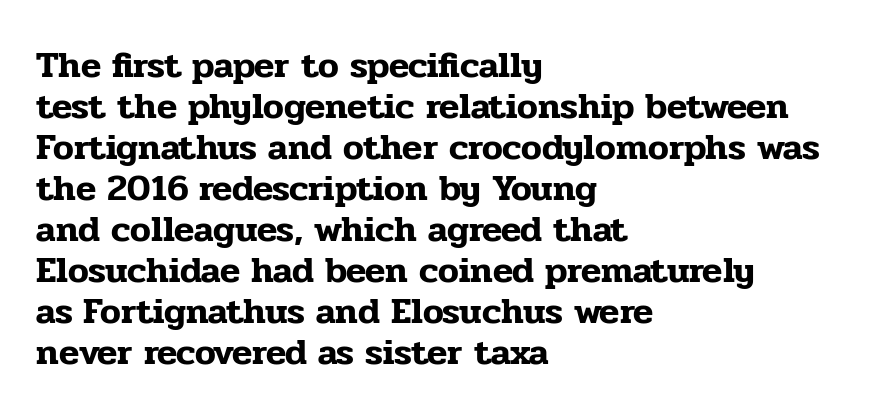
Compared with typical paragraphs, the rows here are closer together. I'd call this a serif setting — the letters wear small feet. In terms of letterspacing, this is plain default setting. The strip under each line holds only bare page. Designer's note — italics off, roman on. This sample has the flowing, uneven cadence of proportional lettering.
